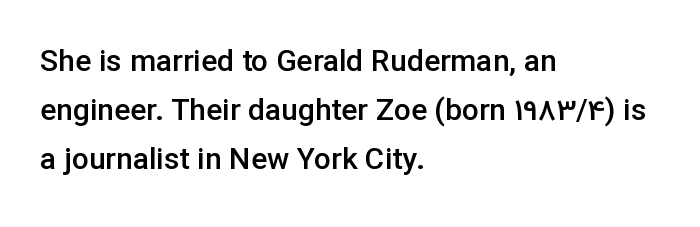
Quick note: not italic, upright. Check under the words: just untouched page. Whoever set this chose a conventional vertical rhythm. The passage shown is semibold, sitting just below true bold. The face used here is rendered with its standard letterfit. The text was rendered using a sans face with plain stroke endings.
